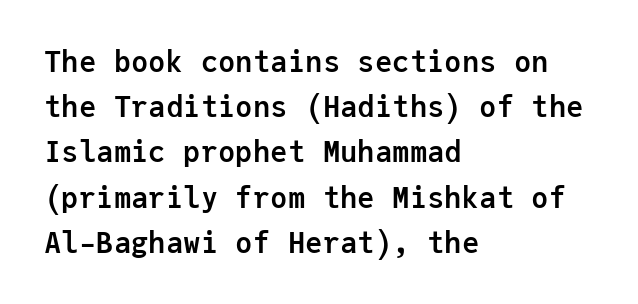
Is this a fixed-width face? Yes — each glyph sits in an identical cell. Weight check: bold — yes, fully. Nothing sits at the stroke ends, so this counts as sans-serif. The lines sit at an ordinary, default distance from one another.
